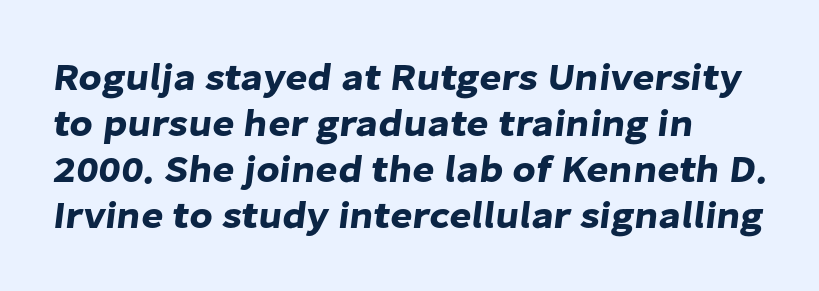
Tracking here is standard; glyphs follow each other at the usual distance. Typographically, this falls in the sans-serif category. Line beginnings align vertically; line endings do not. The string is rendered with underlining switched off.
